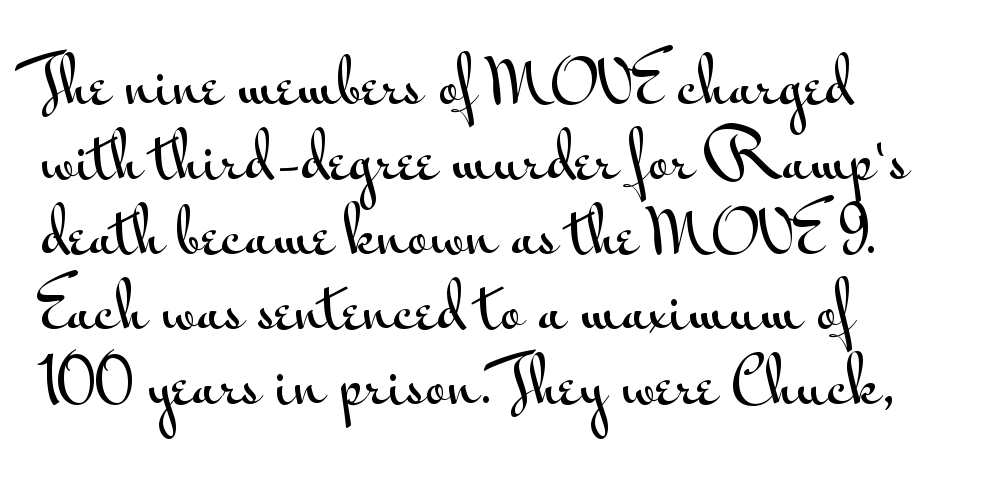
Interline gaps are of average width in this sample. You could not count columns in this text — the font is proportionally spaced. Is the letter spacing exaggerated? No — it looks like the ordinary default. These lines are composed in type without serifs.
